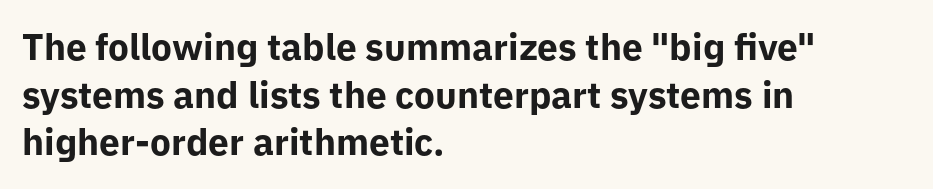
Q: Is the text bold? A: Yes.
Q: Is the text italic (slanted)? A: No, it is upright.
Q: Is the typeface a serif or a sans-serif typeface? A: Sans-serif.
Q: Is the text underlined? A: No.
Q: How is the paragraph aligned? A: Left-aligned.
Q: Is the spacing between letters normal or unusually wide? A: Normal.
Q: Is the spacing between lines tight, normal or loose? A: Normal.
Q: Width (condensed, normal, or wide)? A: Normal.
Q: Stroke contrast? A: Low.
Q: x-height? A: Medium.
Q: Monospaced? A: No.
